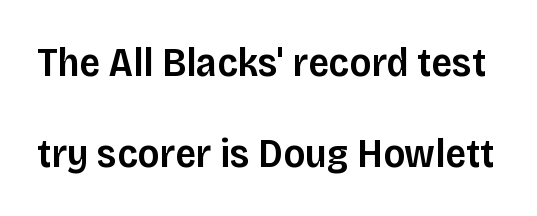
{"serif": "no", "italic": "no", "bold": "semi", "weight": "semibold", "width": "normal", "stroke_contrast": "low", "x_height": "large", "monospaced": "no", "underline": "no", "line_spacing": "loose", "line_spacing_ratio": 2.21, "letter_spacing": "normal", "letter_spacing_em": 0.0, "glyph_px": 41}
